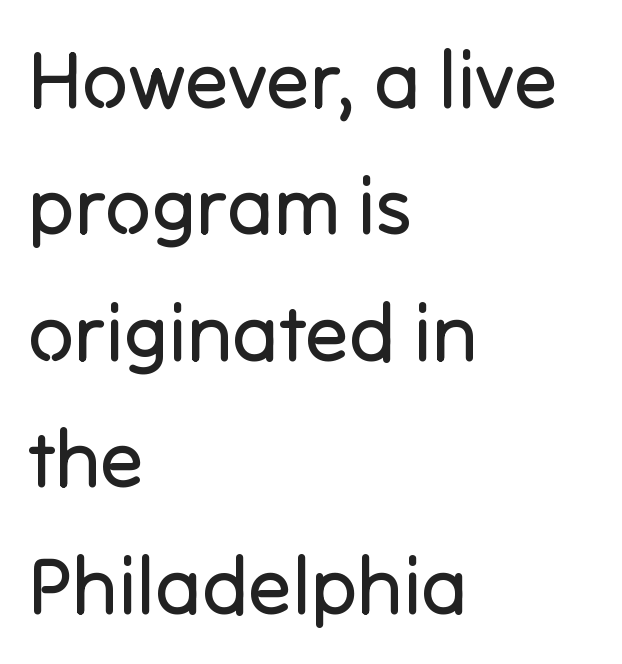
Honestly, the letter spacing is just normal — you wouldn't notice it. The typeface chosen for these lines omits serifs. A roman cut, with each character standing at attention. Looks like regular typesetting: each glyph gets only the width it needs. All the whitespace from short lines collects on the right. Type without underlining.
